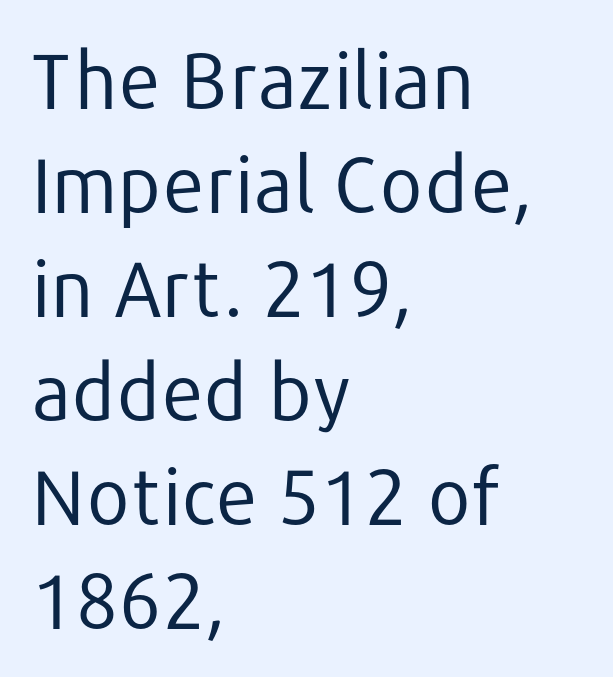
Q: Is the text bold? A: No.
Q: Is the text italic (slanted)? A: No, it is upright.
Q: Is the typeface a serif or a sans-serif typeface? A: Sans-serif.
Q: Is the text underlined? A: No.
Q: How is the paragraph aligned? A: Left-aligned.
Q: Is the spacing between letters normal or unusually wide? A: Normal.
Q: Is the spacing between lines tight, normal or loose? A: Normal.
Q: Width (condensed, normal, or wide)? A: Normal.
Q: Stroke contrast? A: Low.
Q: x-height? A: Medium.
Q: Monospaced? A: No.
